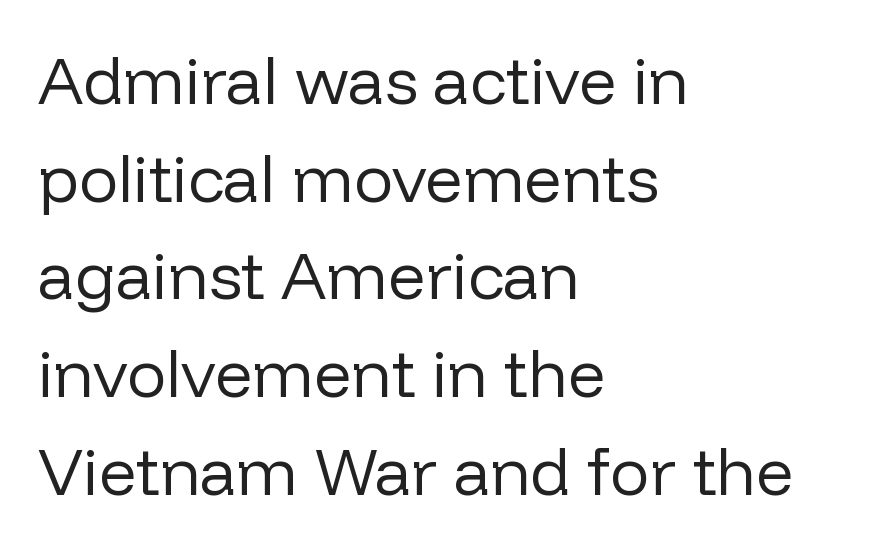
The image shows 66 px regular-weight sans-serif type, upright; set left-aligned, normal line spacing (1.48x), normal letter spacing, not underlined; low stroke contrast and a medium x-height.
